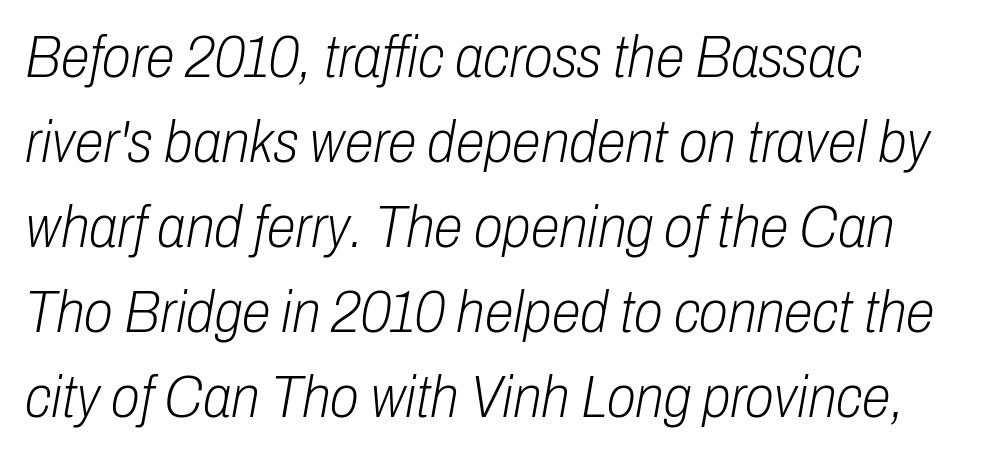
The image shows 59 px light, condensed type, italic (leaning right); set left-aligned, normal line spacing (1.44x), normal letter spacing, not underlined; low stroke contrast and a medium x-height.
